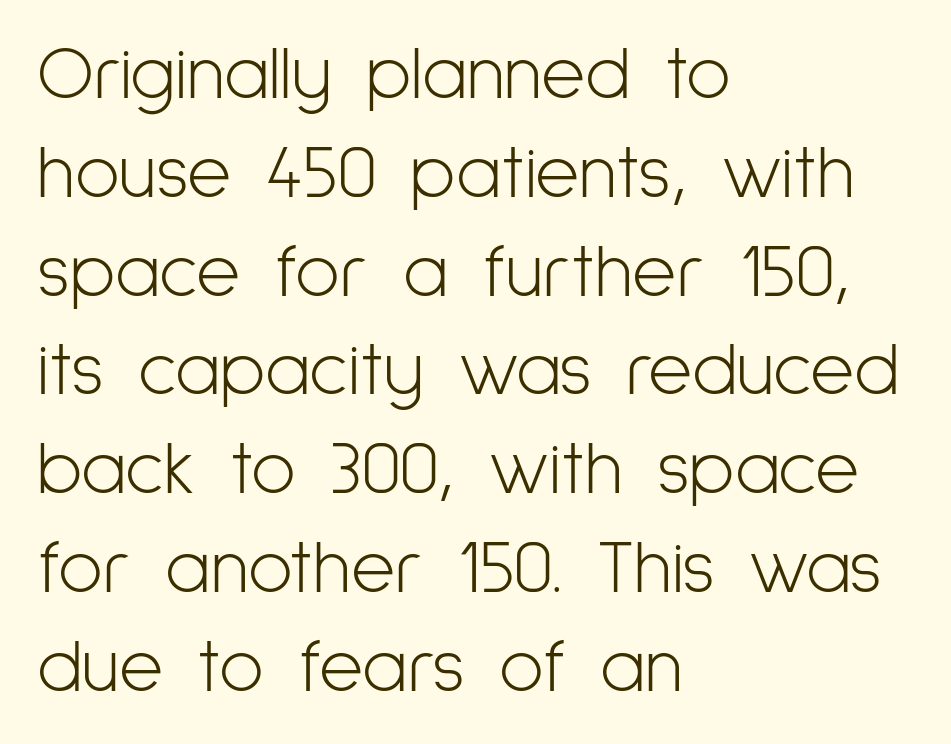
No extra ink here — the face is not bold. Nothing unusual about the tracking: characters are spaced as the font intends. Underlining? Definitely not there. To sum up the face: it is a sans, with no serifs.
